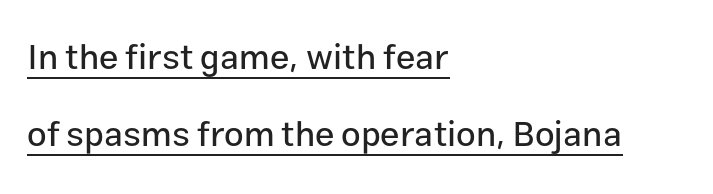
What kind of face is this? One without serifs — a sans. There is no visible air inserted between adjacent glyphs. The typography opts for an upright posture over an oblique one. Looks like regular typesetting: each glyph gets only the width it needs. This block would shrink considerably if given ordinary leading; it's expanded now.
